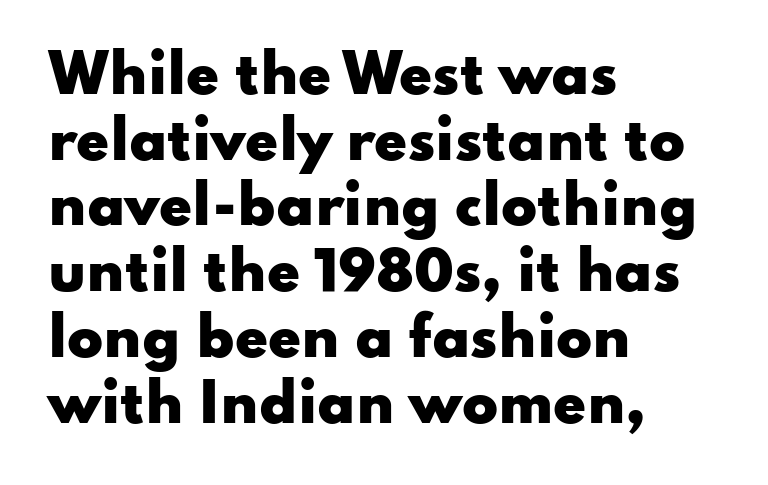
The face used here has the dense, thick strokes of a bold. Ascenders rise straight up at ninety degrees. Nope, no serifs anywhere on these letters. Note the varied advance widths — an 'i' is clearly narrower than an 'm'.
